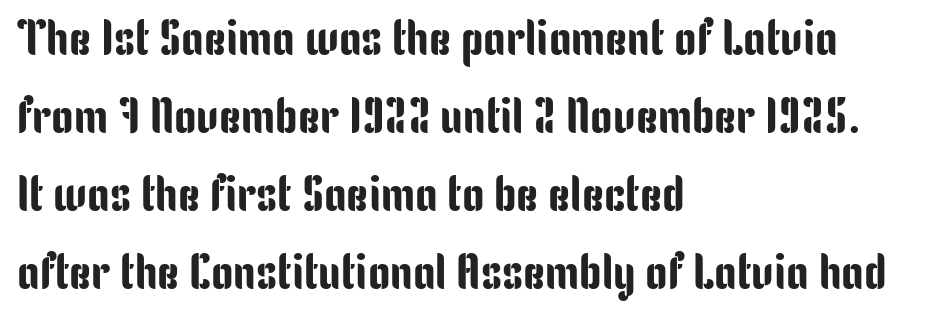
Q: Is the text italic (slanted)? A: No, it is upright.
Q: Is the typeface a serif or a sans-serif typeface? A: Sans-serif.
Q: Is the text underlined? A: No.
Q: How is the paragraph aligned? A: Left-aligned.
Q: Is the spacing between letters normal or unusually wide? A: Normal.
Q: Is the spacing between lines tight, normal or loose? A: Normal.
Q: Width (condensed, normal, or wide)? A: Condensed.
Q: Stroke contrast? A: Low.
Q: x-height? A: Medium.
Q: Monospaced? A: No.
